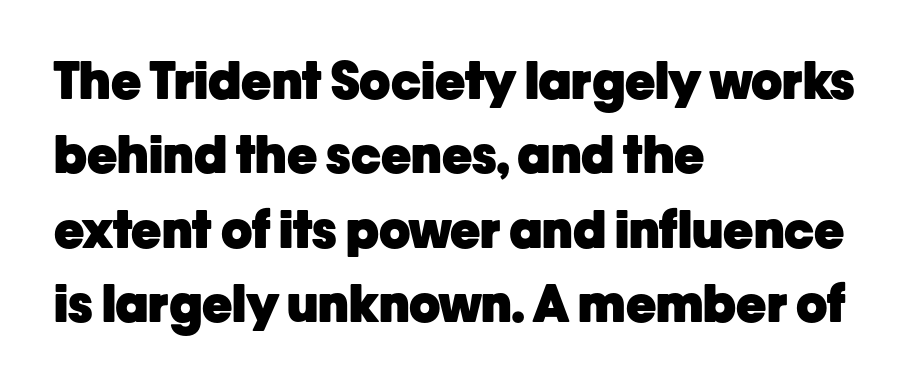
Q: Is the text bold? A: Yes.
Q: Is the text italic (slanted)? A: No, it is upright.
Q: Is the typeface a serif or a sans-serif typeface? A: Sans-serif.
Q: Is the text underlined? A: No.
Q: How is the paragraph aligned? A: Left-aligned.
Q: Is the spacing between letters normal or unusually wide? A: Normal.
Q: Is the spacing between lines tight, normal or loose? A: Normal.
Q: Width (condensed, normal, or wide)? A: Normal.
Q: Stroke contrast? A: Low.
Q: x-height? A: Medium.
Q: Monospaced? A: No.
